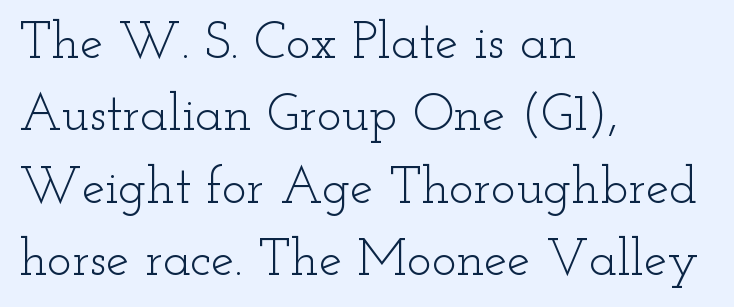
{"serif": "yes", "italic": "no", "bold": "no", "weight": "light", "width": "wide", "stroke_contrast": "low", "x_height": "small", "monospaced": "no", "underline": "no", "align": "left", "line_spacing": "normal", "line_spacing_ratio": 1.39, "letter_spacing": "normal", "letter_spacing_em": 0.0, "glyph_px": 52}
